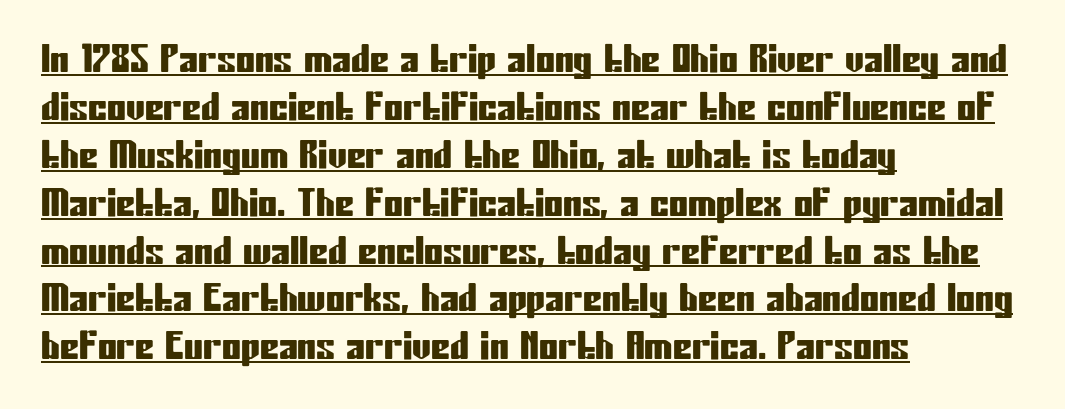
{"serif": "no", "italic": "no", "width": "condensed", "stroke_contrast": "low", "x_height": "medium", "monospaced": "no", "underline": "yes", "align": "left", "line_spacing": "normal", "line_spacing_ratio": 1.26, "letter_spacing": "normal", "letter_spacing_em": 0.0, "glyph_px": 38}
